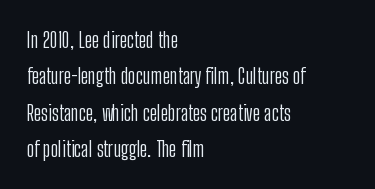
Q: Is the text bold? A: No.
Q: Is the text italic (slanted)? A: No, it is upright.
Q: Is the text underlined? A: No.
Q: How is the paragraph aligned? A: Left-aligned.
Q: Is the spacing between letters normal or unusually wide? A: Normal.
